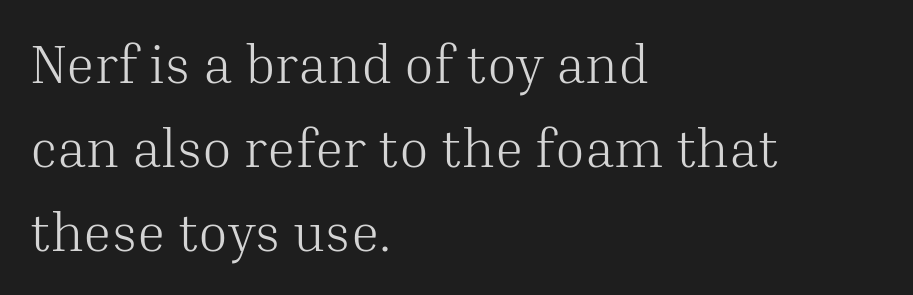
The image shows 54 px light serif type, upright; set left-aligned, normal line spacing (1.56x), normal letter spacing, not underlined; medium stroke contrast and a medium x-height.
